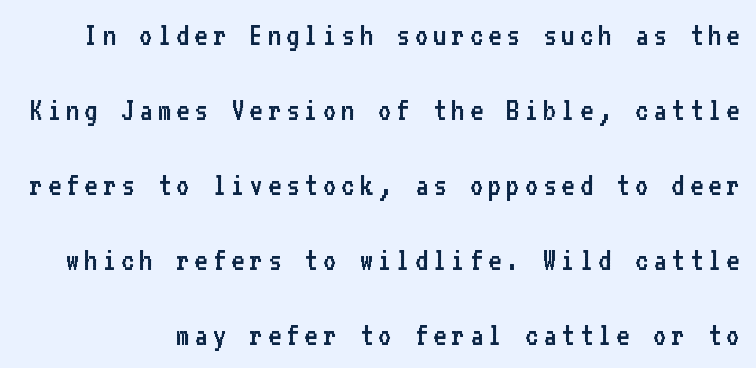
Underline: absent. This block would shrink considerably if given ordinary leading; it's expanded now. Think of a typewriter: that constant character pitch is what you see here. Each letter's strokes conclude bluntly, with no projecting serifs. No extra ink here — the face is not bold. This sample uses an upright cut, with every glyph sitting square on the baseline.
